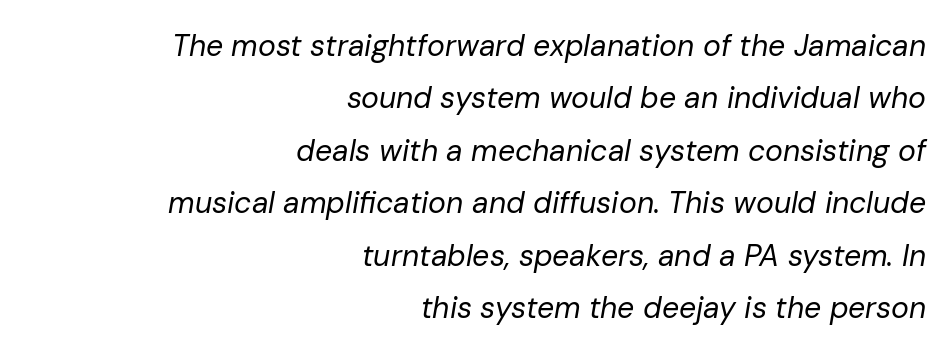
The image shows 30 px regular-weight type, italic (leaning right); set right-aligned, line spacing 1.75x, normal letter spacing, not underlined; low stroke contrast and a medium x-height.
